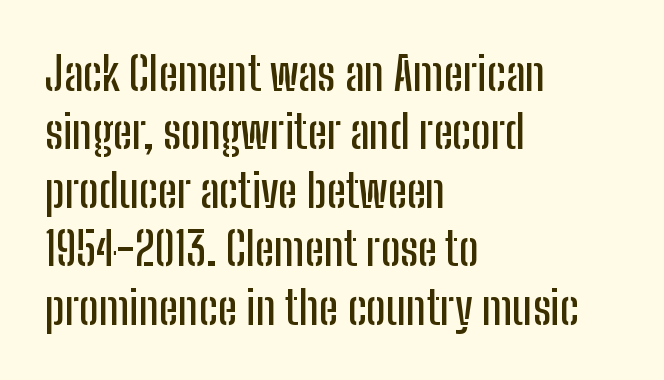
Characters follow at the spacing the type designer built in. Any mark beneath the type? The region is blank. These lines are rendered in a variable-pitch font. Alignment: flush left.
